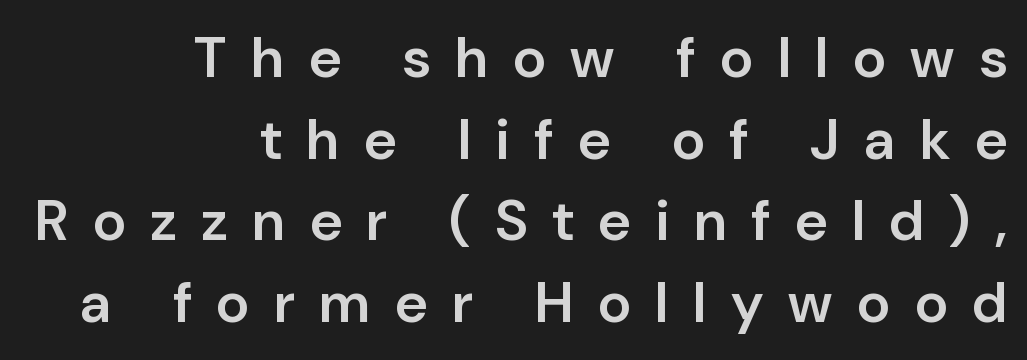
{"serif": "no", "italic": "no", "bold": "semi", "weight": "semibold", "width": "normal", "stroke_contrast": "low", "x_height": "medium", "monospaced": "no", "underline": "no", "align": "right", "line_spacing": "normal", "line_spacing_ratio": 1.43, "letter_spacing": "wide", "letter_spacing_em": 0.44, "glyph_px": 57}
